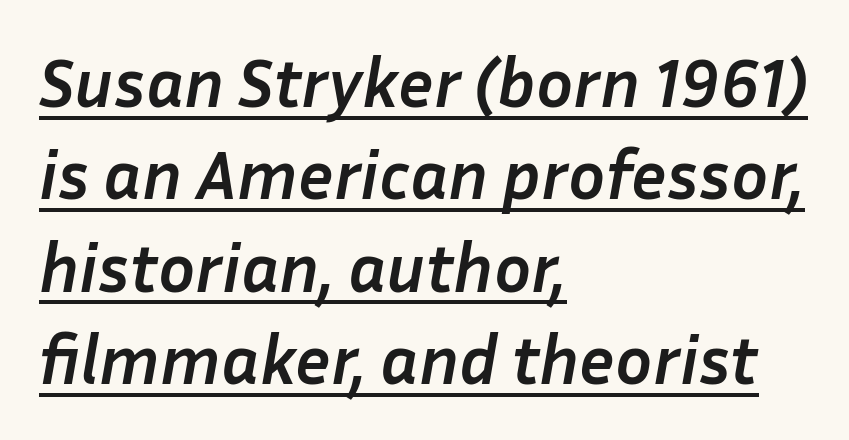
The image shows 69 px semibold type, italic (leaning right); set left-aligned, normal line spacing (1.34x), normal letter spacing, underlined; low stroke contrast and a medium x-height.
